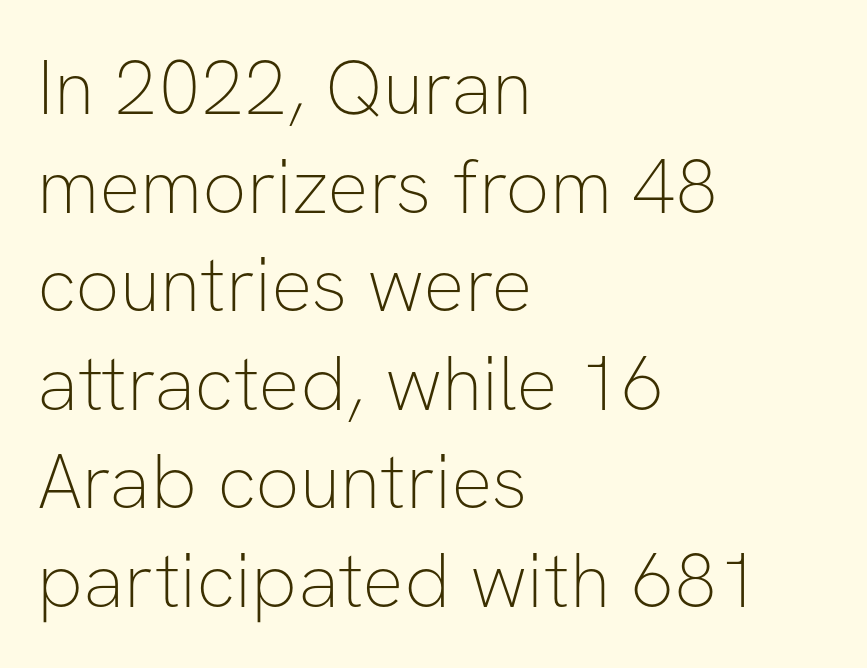
If you drew a line through each stem, it would be perfectly vertical. Counters stay open thanks to moderate or lighter strokes. Does extra space separate the letters? No, they use regular spacing. Typographically, this falls in the sans-serif category. These lines stack with their left ends in a neat column. These lines are rendered in a variable-pitch font.
